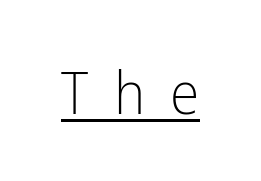
The image shows 60 px light, condensed sans-serif type, upright; set unusually wide letter spacing (+0.42 em), underlined; low stroke contrast and a medium x-height.
